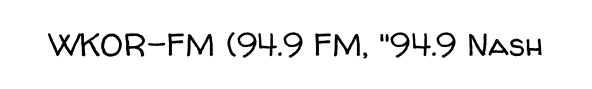
The rendering keeps characters at their native spacing. Each letter's strokes conclude bluntly, with no projecting serifs. Heaviness? Minimal to ordinary, like unemphasized prose. Clear beneath every line of the passage. Character widths vary here, with narrow letters taking less room than wide ones.
